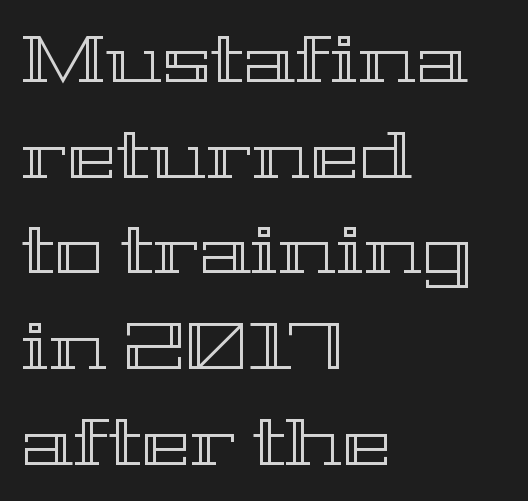
The image shows 66 px wide type, upright; set left-aligned, normal line spacing (1.45x), normal letter spacing, not underlined; a medium x-height.
